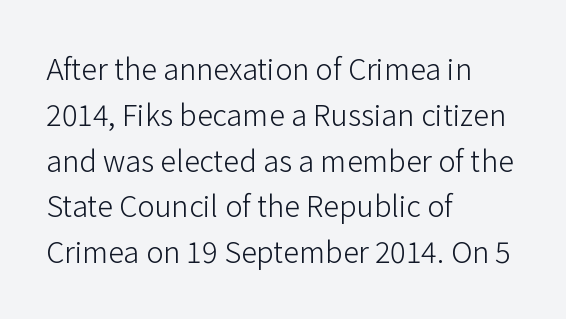
{"serif": "no", "italic": "no", "bold": "no", "weight": "light", "width": "normal", "stroke_contrast": "low", "x_height": "medium", "monospaced": "no", "underline": "no", "align": "left", "line_spacing": "normal", "line_spacing_ratio": 1.58, "letter_spacing": "normal", "letter_spacing_em": 0.0, "glyph_px": 29}
